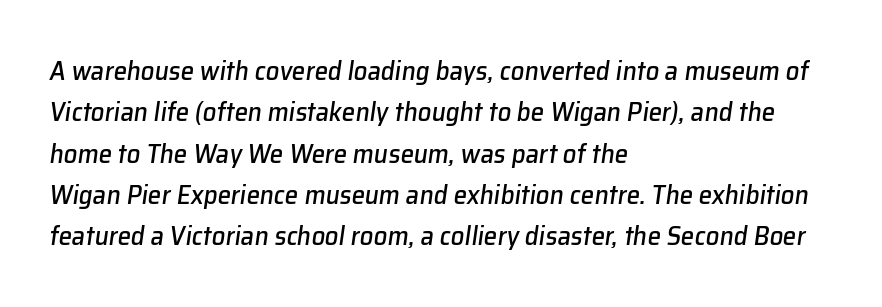
The image shows 27 px text type, italic (leaning right); set left-aligned, normal line spacing (1.53x), normal letter spacing, not underlined.
